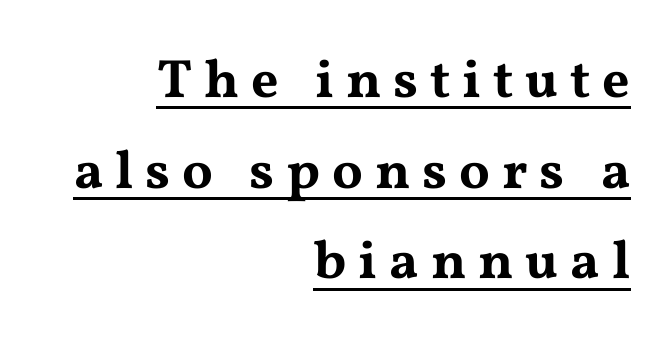
{"serif": "yes", "italic": "no", "width": "wide", "stroke_contrast": "medium", "x_height": "medium", "monospaced": "no", "underline": "yes", "align": "right", "line_spacing": "normal", "line_spacing_ratio": 1.68, "letter_spacing": "wide", "letter_spacing_em": 0.22, "glyph_px": 54}
